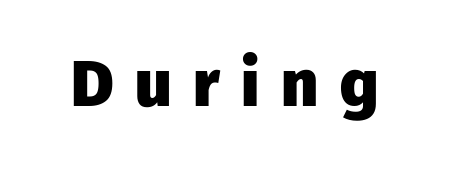
Q: Is the text bold? A: Yes.
Q: Is the text italic (slanted)? A: No, it is upright.
Q: Is the typeface a serif or a sans-serif typeface? A: Sans-serif.
Q: Is the text underlined? A: No.
Q: Is the spacing between letters normal or unusually wide? A: Unusually wide.
Q: Width (condensed, normal, or wide)? A: Normal.
Q: Stroke contrast? A: Low.
Q: x-height? A: Medium.
Q: Monospaced? A: No.
